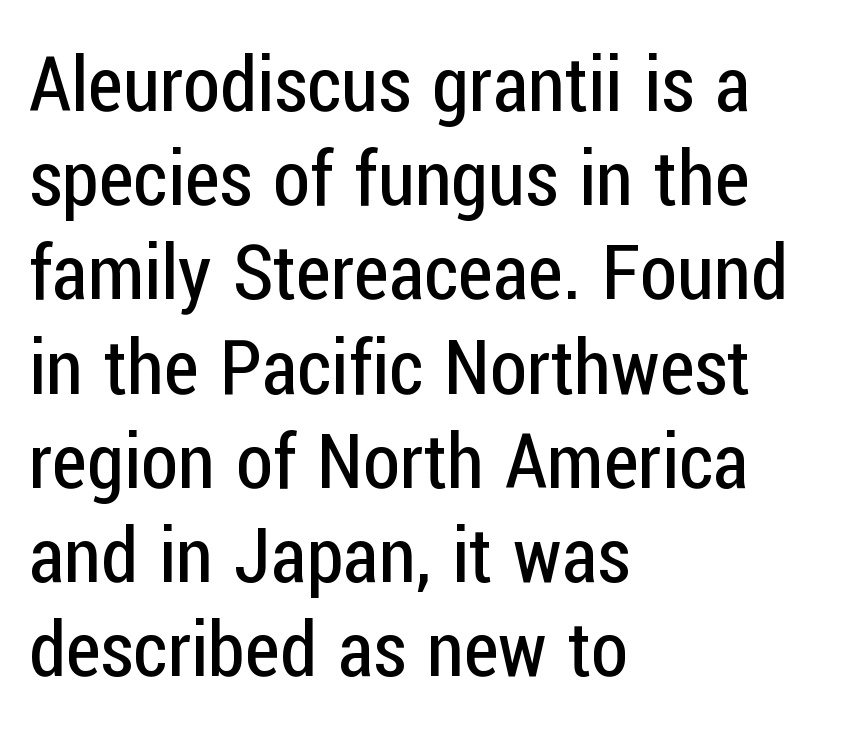
The image shows 76 px regular-weight, condensed sans-serif type, upright; set left-aligned, line spacing 1.24x, normal letter spacing, not underlined; low stroke contrast and a medium x-height.
